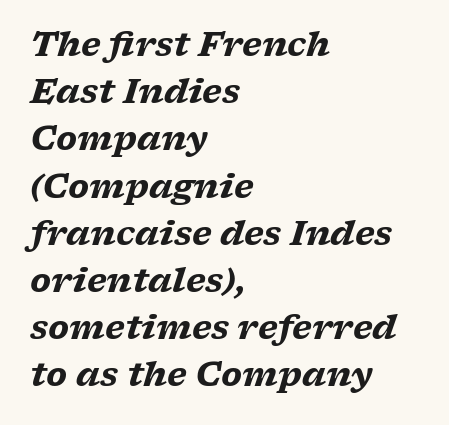
Weight check: bold — yes, fully. Where is the straight margin? On the left. Check under the words: just untouched page. Does extra space separate the letters? No, they use regular spacing.
